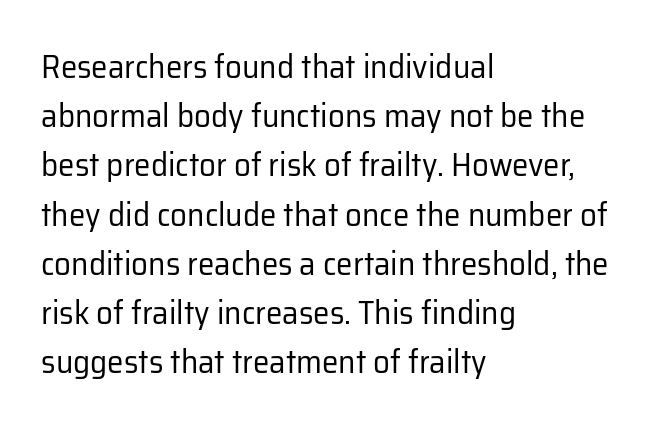
{"serif": "no", "italic": "no", "bold": "no", "weight": "regular", "width": "normal", "stroke_contrast": "low", "x_height": "medium", "monospaced": "no", "underline": "no", "align": "left", "line_spacing": "normal", "line_spacing_ratio": 1.49, "letter_spacing": "normal", "letter_spacing_em": 0.0, "glyph_px": 33}
